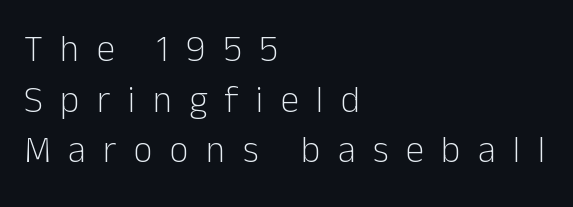
{"serif": "no", "italic": "no", "bold": "no", "weight": "light", "width": "normal", "stroke_contrast": "low", "x_height": "medium", "monospaced": "no", "underline": "no", "align": "left", "line_spacing": "normal", "line_spacing_ratio": 1.37, "letter_spacing": "wide", "letter_spacing_em": 0.47, "glyph_px": 37}
